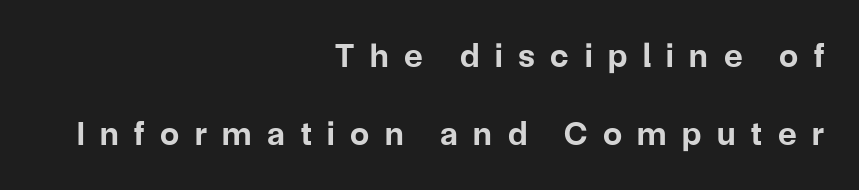
As a designer I'd log this as weight 700, bold. A sans-serif font was chosen for this passage. You could not count columns in this text — the font is proportionally spaced. Line endings align vertically; line beginnings do not. The gap between lines stays unmarked.
